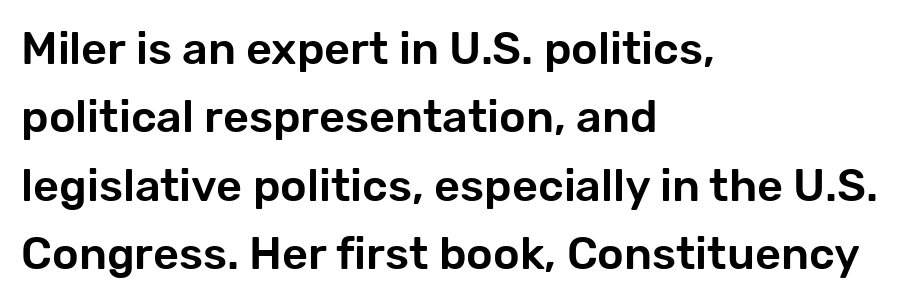
The image shows 45 px sans-serif type, upright; set left-aligned, normal line spacing (1.52x), normal letter spacing, not underlined; low stroke contrast and a medium x-height.
